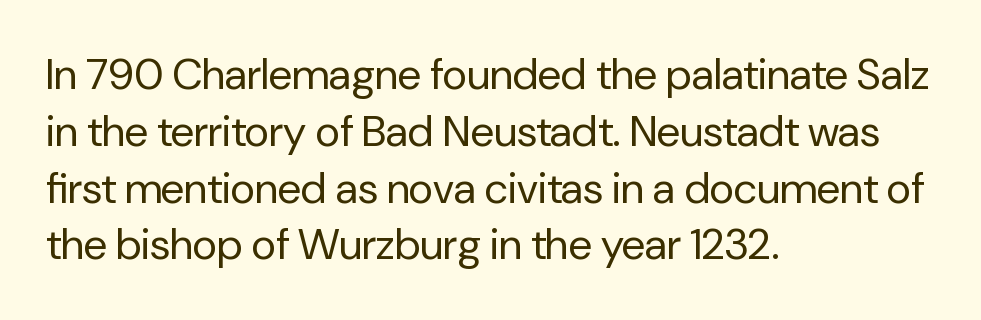
Q: Is the text bold? A: No.
Q: Is the text italic (slanted)? A: No, it is upright.
Q: Is the typeface a serif or a sans-serif typeface? A: Sans-serif.
Q: Is the text underlined? A: No.
Q: How is the paragraph aligned? A: Left-aligned.
Q: Is the spacing between letters normal or unusually wide? A: Normal.
Q: Is the spacing between lines tight, normal or loose? A: Normal.
Q: Width (condensed, normal, or wide)? A: Normal.
Q: Stroke contrast? A: Low.
Q: x-height? A: Medium.
Q: Monospaced? A: No.
